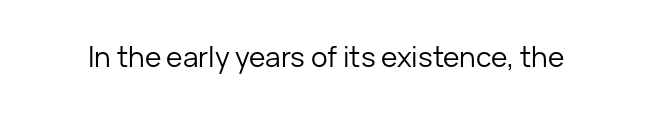
Q: Is the text bold? A: No.
Q: Is the text italic (slanted)? A: No, it is upright.
Q: Is the typeface a serif or a sans-serif typeface? A: Sans-serif.
Q: Is the text underlined? A: No.
Q: Is the spacing between letters normal or unusually wide? A: Normal.
Q: Width (condensed, normal, or wide)? A: Normal.
Q: Stroke contrast? A: Low.
Q: x-height? A: Medium.
Q: Monospaced? A: No.
